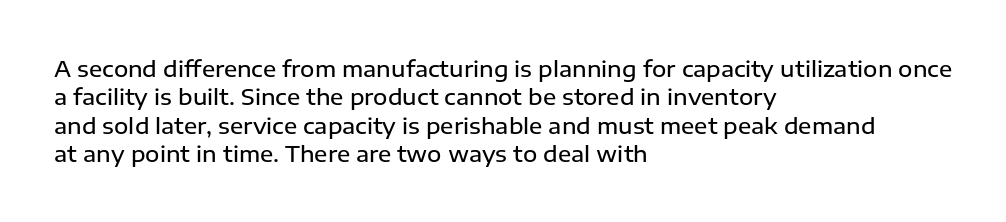
Tall strokes in this sample are plumb rather than angled. Caption: multi-line text, flush left, ragged right. Underline: absent. No extra tracking has been applied to these lines. The passage shown stacks its lines at a standard gap.
